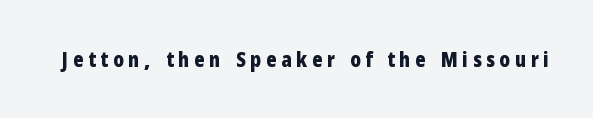
A roman cut, with each character standing at attention. Typesetter's note: full bold, strokes at maximum text heaviness. Underline: absent. Compared with typical body copy, the letter spacing here is much looser.
